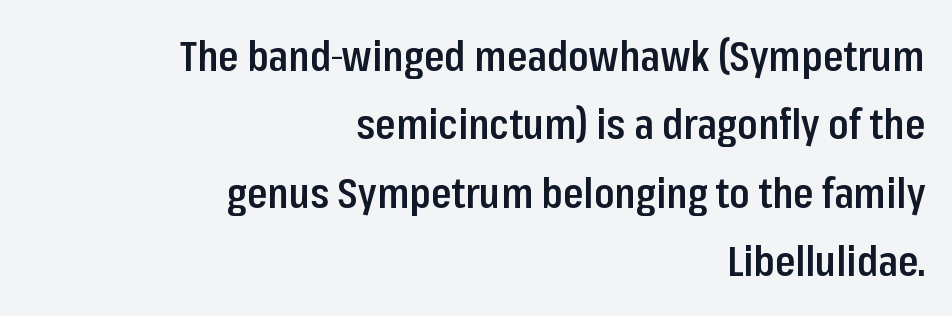
{"serif": "no", "italic": "no", "bold": "semi", "weight": "semibold", "width": "condensed", "stroke_contrast": "low", "x_height": "medium", "monospaced": "no", "underline": "no", "align": "right", "line_spacing": "normal", "line_spacing_ratio": 1.67, "letter_spacing": "normal", "letter_spacing_em": 0.0, "glyph_px": 41}
